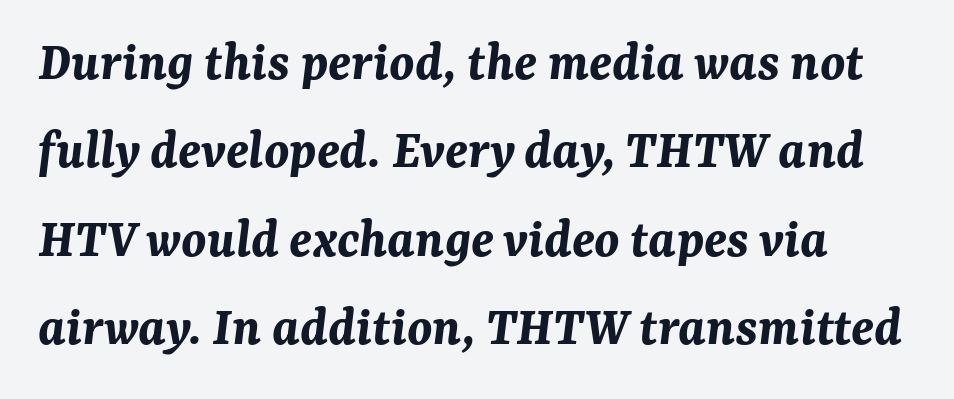
The image shows 56 px bold type, italic (leaning right); set left-aligned, normal line spacing (1.58x), normal letter spacing, not underlined; medium stroke contrast and a medium x-height.
